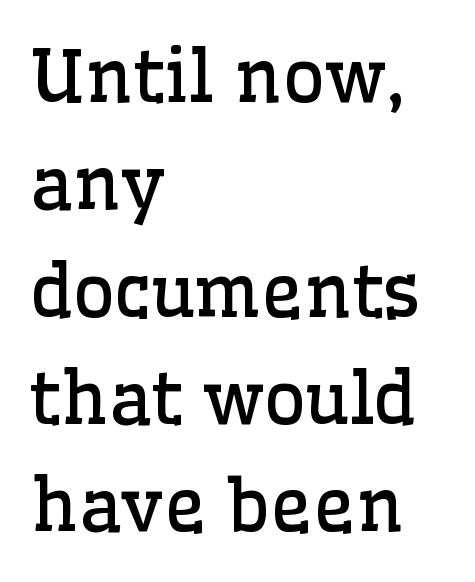
The letters advance in unequal steps, a hallmark of proportional type. Every stem runs plumb, perpendicular to the baseline. Descender tails drop into unmarked territory. Look at the tracking — it's just the regular setting, nothing added. To sum up the face: it has serifs.
